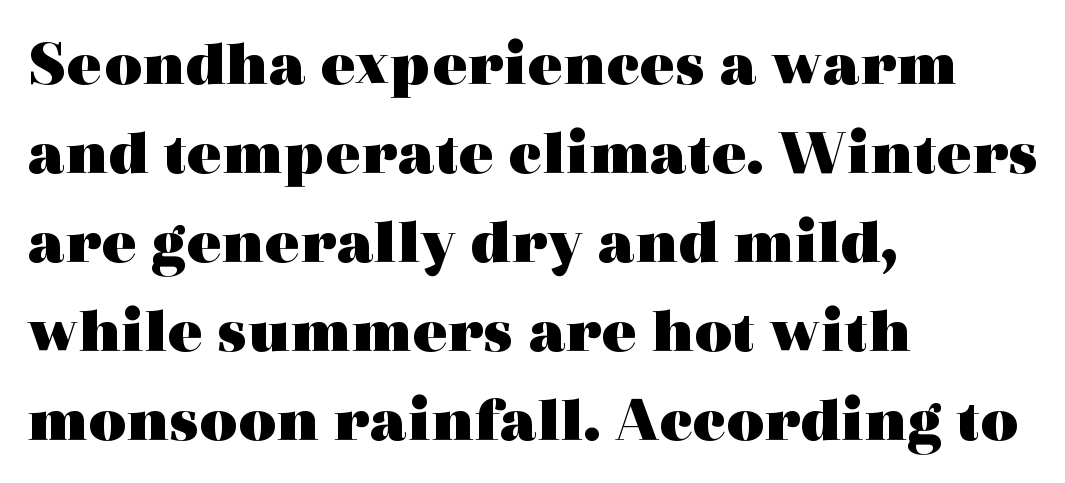
{"serif": "yes", "italic": "no", "bold": "yes", "weight": "heavy", "width": "wide", "x_height": "medium", "monospaced": "no", "underline": "no", "align": "left", "line_spacing": "normal", "line_spacing_ratio": 1.37, "letter_spacing": "normal", "letter_spacing_em": 0.0, "glyph_px": 65}
